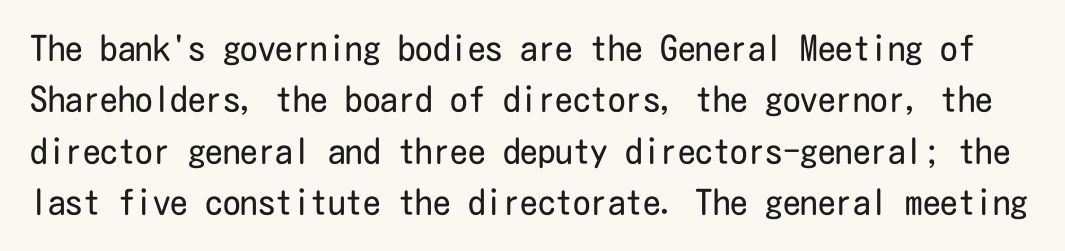
Q: Is the text bold? A: No.
Q: Is the text italic (slanted)? A: No, it is upright.
Q: Is the typeface a serif or a sans-serif typeface? A: Sans-serif.
Q: Is the text underlined? A: No.
Q: Is the spacing between letters normal or unusually wide? A: Normal.
Q: Is the spacing between lines tight, normal or loose? A: Normal.
Q: Width (condensed, normal, or wide)? A: Condensed.
Q: Stroke contrast? A: Low.
Q: x-height? A: Medium.
